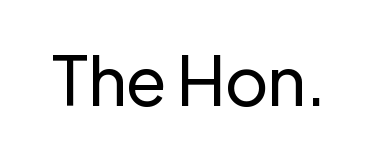
{"serif": "no", "italic": "no", "bold": "no", "weight": "regular", "width": "normal", "stroke_contrast": "low", "x_height": "medium", "monospaced": "no", "underline": "no", "letter_spacing": "normal", "letter_spacing_em": 0.0, "glyph_px": 68}
